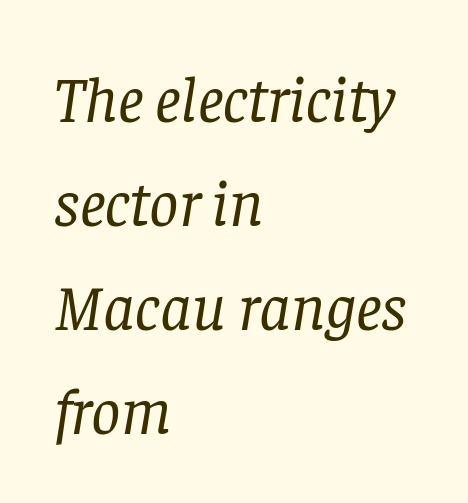
Descenders are the only things crossing below the line. There is no visible air inserted between adjacent glyphs. Think of a printed novel: that variable character pitch is what you see here. Letterform terminals end in serifs throughout the passage. Compared with a centered layout, this one pins lines to the left instead.
